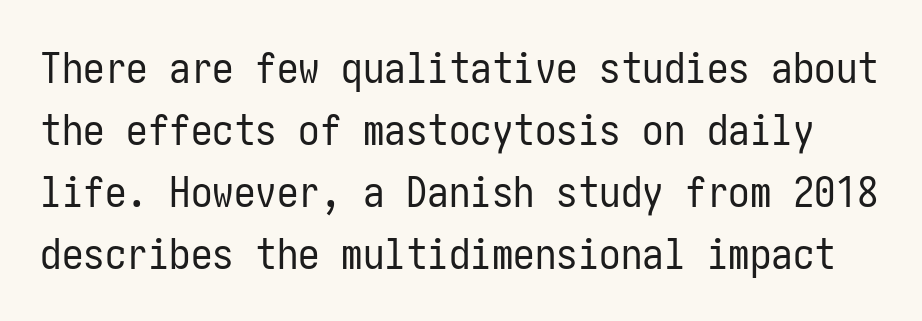
The image shows 43 px regular-weight, condensed sans-serif type, upright; set normal line spacing (1.44x), normal letter spacing, not underlined; low stroke contrast and a medium x-height.
